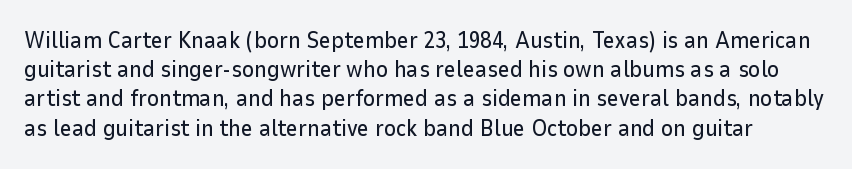
{"italic": "no", "underline": "no", "line_spacing": "normal", "line_spacing_ratio": 1.27, "letter_spacing": "normal", "letter_spacing_em": 0.0, "glyph_px": 23}
